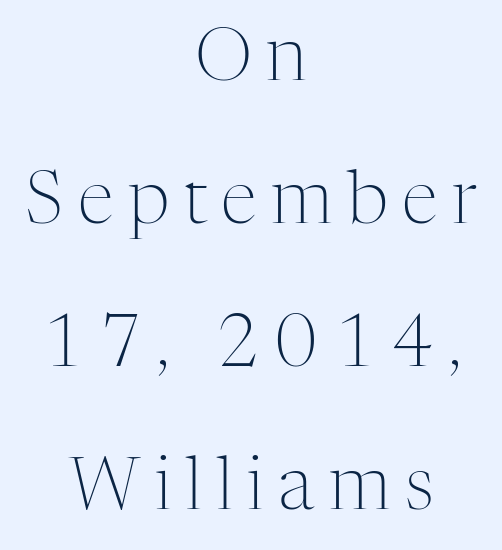
{"serif": "yes", "italic": "no", "bold": "no", "weight": "light", "width": "normal", "stroke_contrast": "medium", "x_height": "medium", "monospaced": "no", "underline": "no", "align": "center", "line_spacing": "loose", "line_spacing_ratio": 1.96, "letter_spacing": "wide", "letter_spacing_em": 0.2, "glyph_px": 73}
